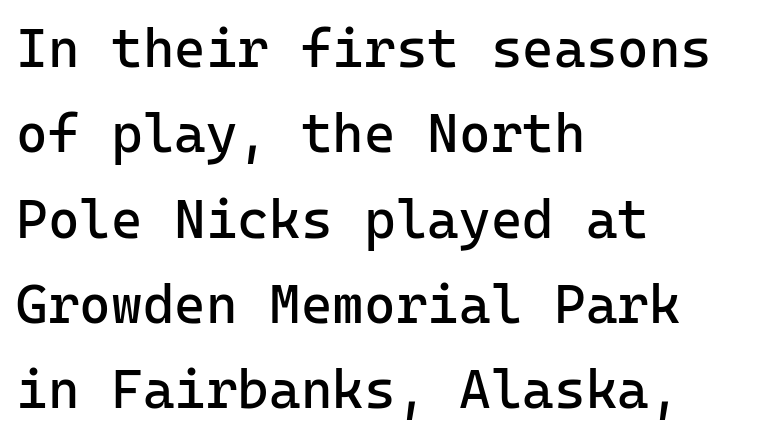
Q: Is the text bold? A: No.
Q: Is the text italic (slanted)? A: No, it is upright.
Q: Is the typeface a serif or a sans-serif typeface? A: Sans-serif.
Q: Is the text underlined? A: No.
Q: How is the paragraph aligned? A: Left-aligned.
Q: Is the spacing between letters normal or unusually wide? A: Normal.
Q: Is the spacing between lines tight, normal or loose? A: Normal.
Q: Width (condensed, normal, or wide)? A: Normal.
Q: Stroke contrast? A: Low.
Q: x-height? A: Medium.
Q: Monospaced? A: Yes.
